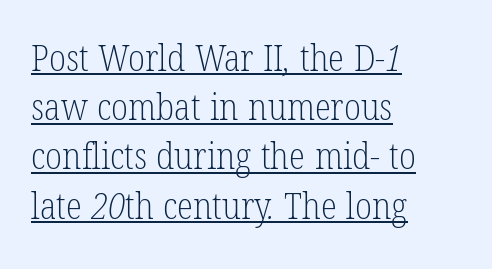
Q: Is the text bold? A: No.
Q: Is the typeface a serif or a sans-serif typeface? A: Serif.
Q: Is the text underlined? A: Yes.
Q: How is the paragraph aligned? A: Left-aligned.
Q: Is the spacing between letters normal or unusually wide? A: Normal.
Q: Is the spacing between lines tight, normal or loose? A: Normal.
Q: Width (condensed, normal, or wide)? A: Condensed.
Q: Stroke contrast? A: Low.
Q: x-height? A: Medium.
Q: Monospaced? A: No.
